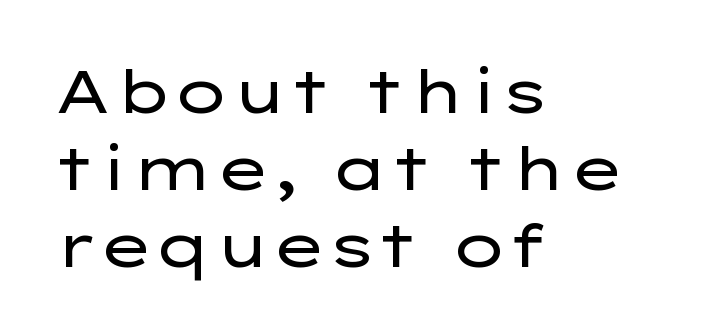
The image shows 60 px regular-weight, wide sans-serif type, upright; set left-aligned, normal line spacing (1.28x), normal letter spacing, not underlined; low stroke contrast and a medium x-height.
